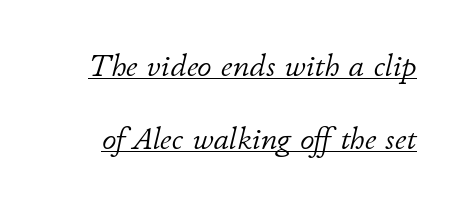
{"italic": "yes", "lean": "right", "slant_degrees": 11, "bold": "no", "weight": "light", "width": "normal", "stroke_contrast": "low", "x_height": "small", "monospaced": "no", "underline": "yes", "line_spacing": "loose", "line_spacing_ratio": 2.27, "letter_spacing": "normal", "letter_spacing_em": 0.0, "glyph_px": 32}
